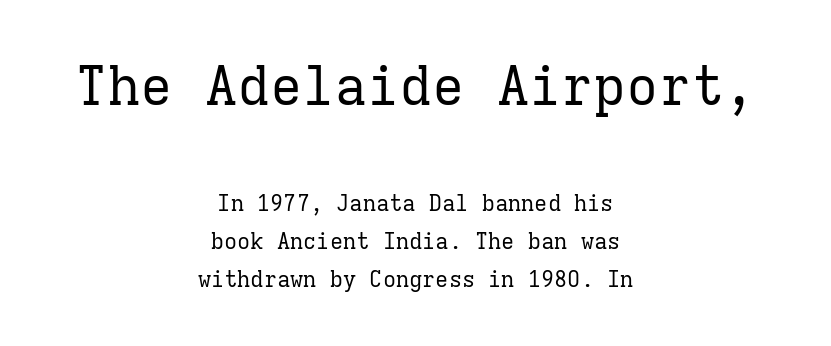
{"serif": "yes", "italic": "no", "bold": "no", "weight": "regular", "width": "normal", "stroke_contrast": "low", "x_height": "medium", "monospaced": "yes", "underline": "no", "align": "center", "line_spacing_ratio": 1.73, "letter_spacing": "normal", "letter_spacing_em": 0.0, "larger_block": "first", "size_ratio": 2.45, "glyph_px": 54}
